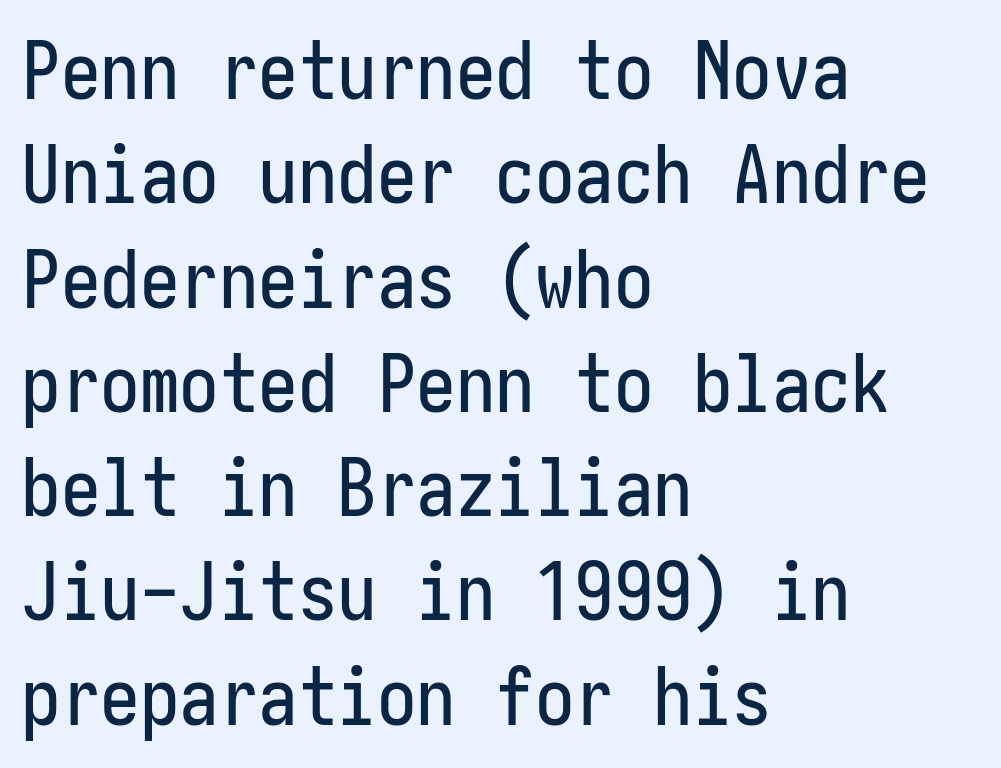
The image shows 79 px condensed sans-serif type, upright; set left-aligned, normal line spacing (1.32x), normal letter spacing, not underlined; low stroke contrast and a medium x-height.
